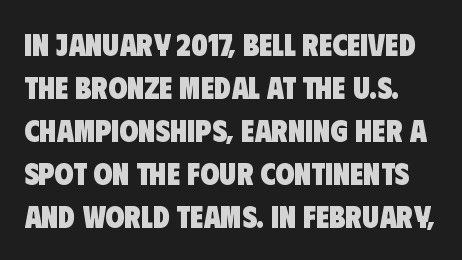
The image shows 31 px heavy, condensed sans-serif type; set normal line spacing (1.39x), normal letter spacing, not underlined; low stroke contrast and a large x-height.
